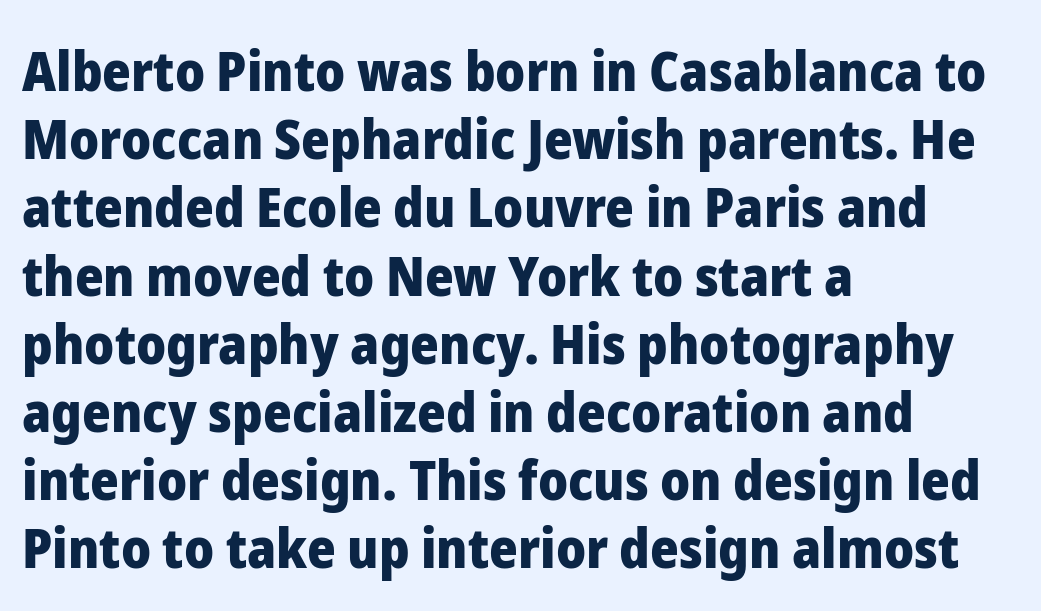
Weight: bold. The specimen reads as upright at a glance. You could not count columns in this text — the font is proportionally spaced. The gap between lines stays unmarked.
